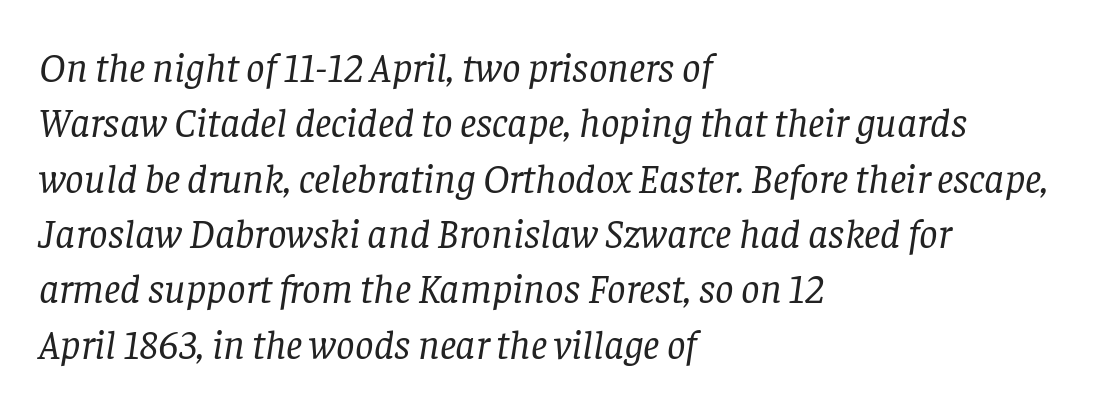
The image shows 41 px regular-weight serif type, italic (leaning right); set left-aligned, normal line spacing (1.35x), normal letter spacing, not underlined; low stroke contrast and a large x-height.
